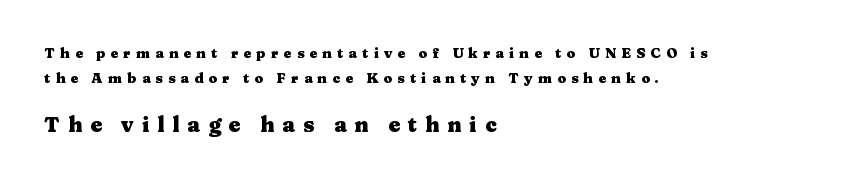
{"italic": "no", "bold": "yes", "underline": "no", "align": "left", "line_spacing_ratio": 1.79, "letter_spacing": "wide", "letter_spacing_em": 0.37, "larger_block": "second", "size_ratio": 1.5, "glyph_px": 21}
